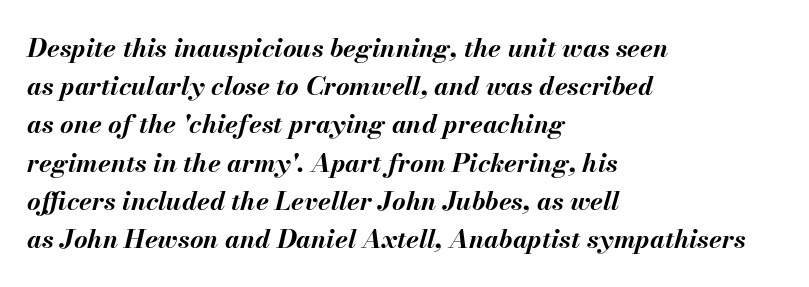
The rendering keeps characters at their native spacing. Weight check: bold — yes, fully. Notice how the stems are inclined rather than vertical — that's the hallmark of italics. Vertically, the passage feels balanced, rows spaced as you'd expect. The passage shown is not underscored anywhere.
